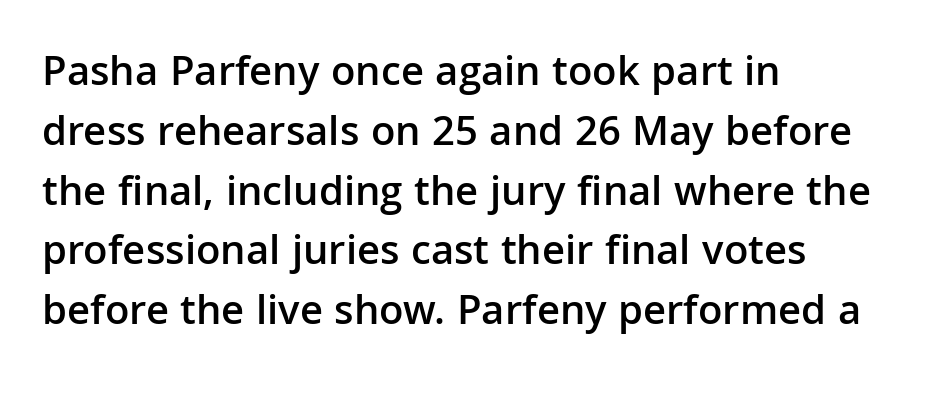
The image shows 43 px semibold sans-serif type, upright; set left-aligned, normal line spacing (1.39x), normal letter spacing, not underlined; low stroke contrast and a medium x-height.
